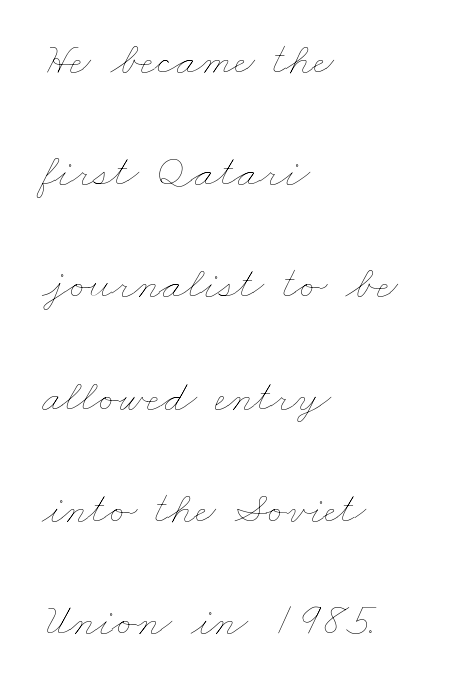
The image shows 46 px thin, wide type; set left-aligned, loose line spacing (2.44x), normal letter spacing, not underlined; low stroke contrast and a small x-height.
